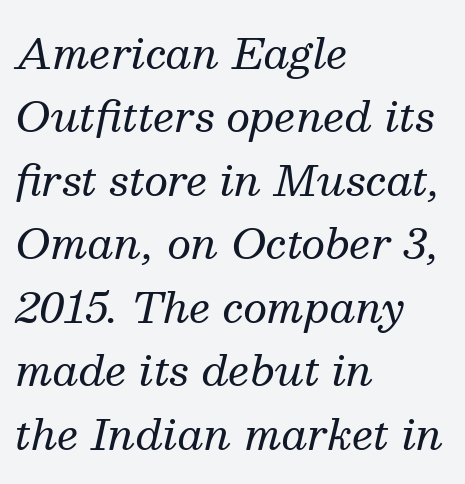
{"serif": "yes", "italic": "yes", "lean": "right", "slant_degrees": 13, "bold": "no", "weight": "regular", "width": "normal", "stroke_contrast": "medium", "x_height": "medium", "monospaced": "no", "underline": "no", "align": "left", "line_spacing": "normal", "line_spacing_ratio": 1.51, "letter_spacing": "normal", "letter_spacing_em": 0.0, "glyph_px": 42}
